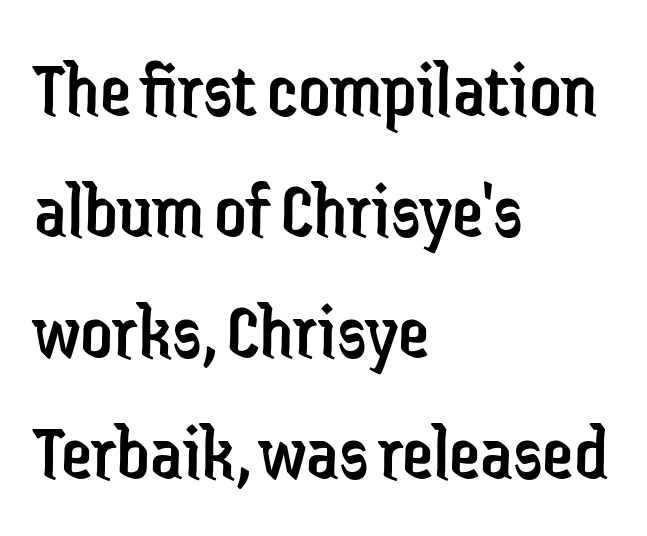
The image shows 79 px regular-weight, condensed sans-serif type, upright; set left-aligned, normal line spacing (1.53x), normal letter spacing, not underlined; low stroke contrast and a medium x-height.
